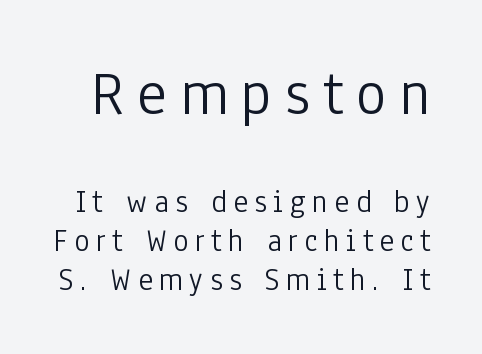
{"serif": "no", "italic": "no", "bold": "no", "weight": "light", "width": "condensed", "stroke_contrast": "low", "x_height": "medium", "monospaced": "no", "underline": "no", "line_spacing_ratio": 1.22, "letter_spacing": "wide", "letter_spacing_em": 0.2, "larger_block": "first", "size_ratio": 2.0, "glyph_px": 64}
